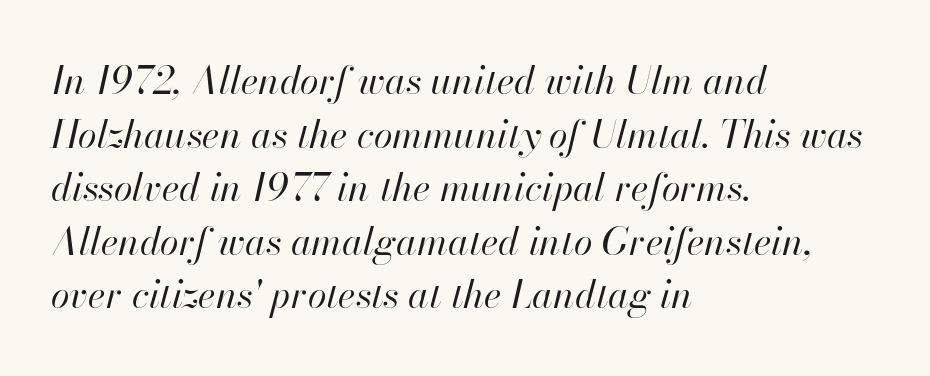
Each letter keeps its own natural width here, so spacing adapts to shape. Heft: none added — not bold. This rendering features lettering with no underline. Students, note that the glyphs here touch the page at normal intervals. The rows are spaced the way most documents space them. The ragged edge is on the right, which tells us the setting is flush left.
